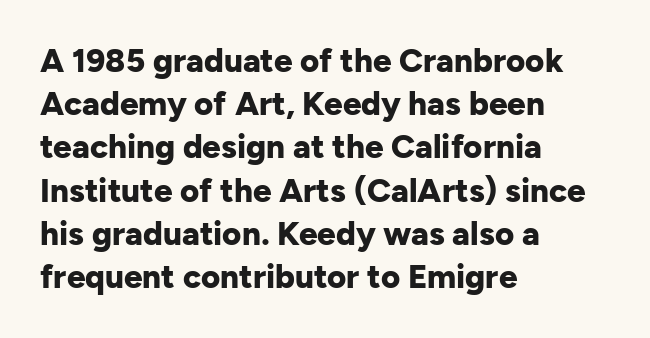
The image shows 33 px bold sans-serif type, upright; set left-aligned, normal line spacing (1.31x), normal letter spacing, not underlined; low stroke contrast and a medium x-height.
